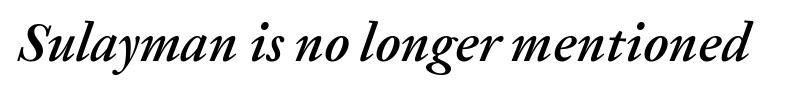
Q: Is the text italic (slanted)? A: Yes, it leans right by about 20 degrees.
Q: Is the text underlined? A: No.
Q: Is the spacing between letters normal or unusually wide? A: Normal.
Q: Width (condensed, normal, or wide)? A: Normal.
Q: Stroke contrast? A: Medium.
Q: x-height? A: Medium.
Q: Monospaced? A: No.
